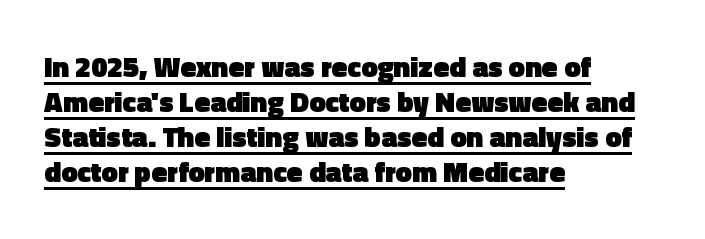
Q: Is the text bold? A: Yes.
Q: Is the text italic (slanted)? A: No, it is upright.
Q: Is the typeface a serif or a sans-serif typeface? A: Sans-serif.
Q: Is the text underlined? A: Yes.
Q: How is the paragraph aligned? A: Left-aligned.
Q: Is the spacing between letters normal or unusually wide? A: Normal.
Q: Width (condensed, normal, or wide)? A: Normal.
Q: x-height? A: Medium.
Q: Monospaced? A: No.
